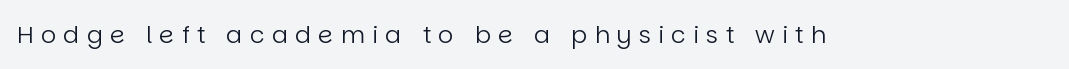
Q: Is the text bold? A: No.
Q: Is the text italic (slanted)? A: No, it is upright.
Q: Is the text underlined? A: No.
Q: Is the spacing between letters normal or unusually wide? A: Unusually wide.
